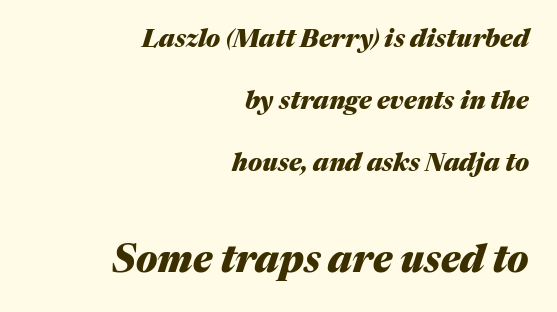
The image shows 38 px heavy type, italic (leaning right); set right-aligned, loose line spacing (2.48x), normal letter spacing, not underlined; the second (bottom) block is 1.52x larger; medium stroke contrast and a medium x-height.
